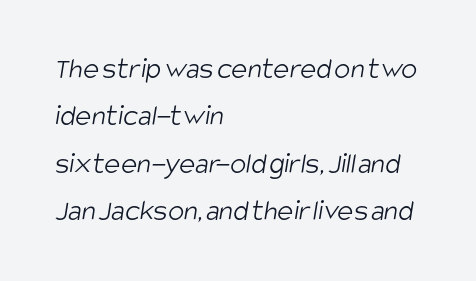
The image shows 30 px light, condensed sans-serif type; set left-aligned, normal line spacing (1.58x), normal letter spacing, not underlined; low stroke contrast and a large x-height.
